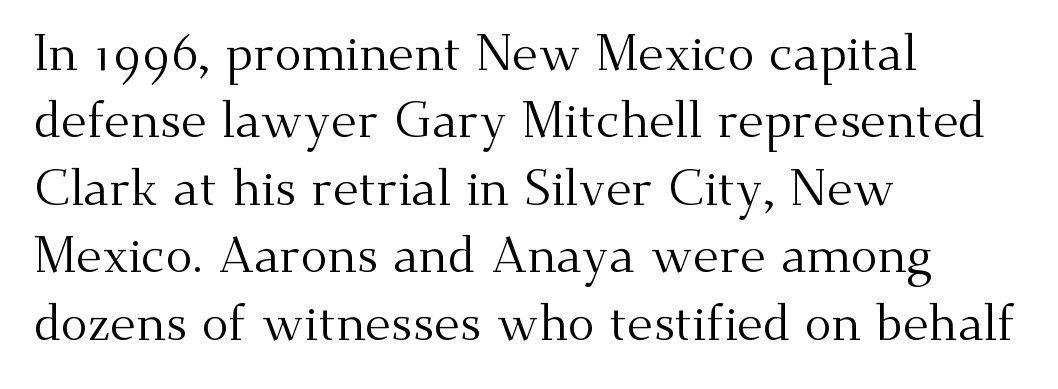
Q: Is the text bold? A: No.
Q: Is the text italic (slanted)? A: No, it is upright.
Q: Is the typeface a serif or a sans-serif typeface? A: Serif.
Q: Is the text underlined? A: No.
Q: How is the paragraph aligned? A: Left-aligned.
Q: Is the spacing between letters normal or unusually wide? A: Normal.
Q: Is the spacing between lines tight, normal or loose? A: Normal.
Q: Width (condensed, normal, or wide)? A: Normal.
Q: Stroke contrast? A: Medium.
Q: x-height? A: Small.
Q: Monospaced? A: No.
